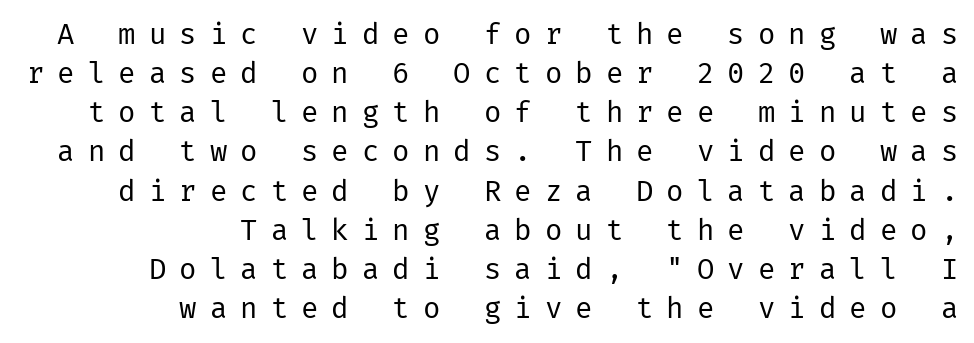
The image shows 29 px regular-weight sans-serif type, upright; set right-aligned, normal line spacing (1.35x), unusually wide letter spacing (+0.45 em), not underlined; low stroke contrast and a medium x-height.
